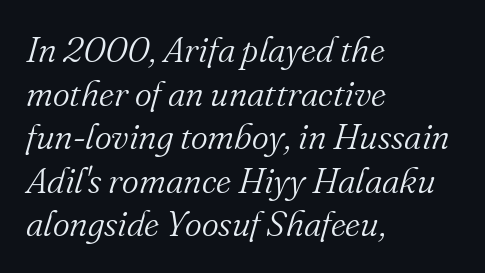
{"serif": "yes", "italic": "yes", "lean": "right", "slant_degrees": 16, "bold": "no", "weight": "light", "width": "normal", "stroke_contrast": "medium", "x_height": "small", "monospaced": "no", "underline": "no", "align": "left", "line_spacing_ratio": 1.21, "letter_spacing": "normal", "letter_spacing_em": 0.0, "glyph_px": 36}
